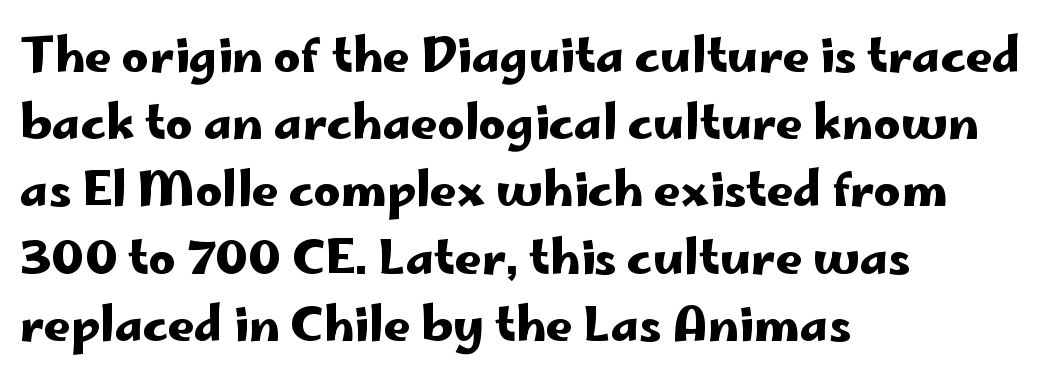
{"serif": "no", "italic": "no", "width": "wide", "stroke_contrast": "low", "x_height": "small", "monospaced": "no", "underline": "no", "align": "left", "line_spacing": "normal", "line_spacing_ratio": 1.43, "letter_spacing": "normal", "letter_spacing_em": 0.0, "glyph_px": 47}
